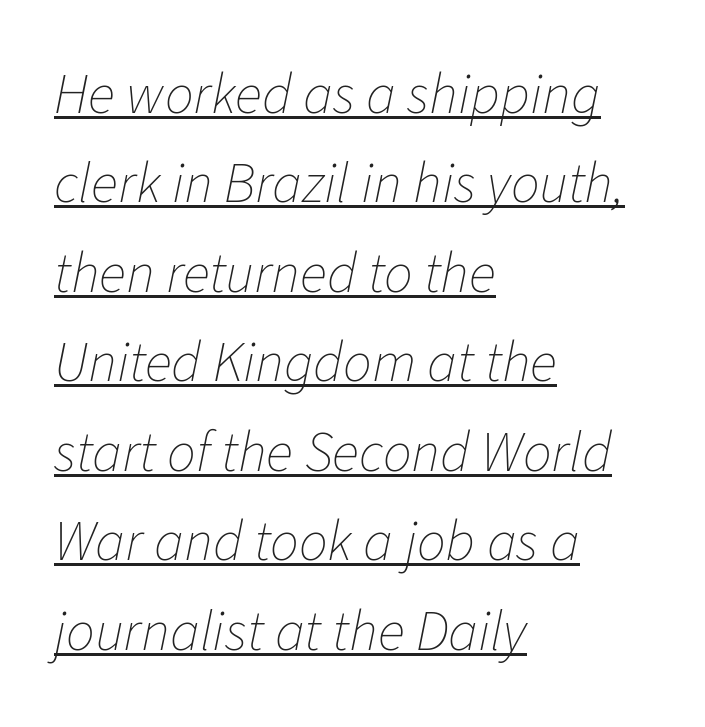
{"italic": "yes", "lean": "right", "slant_degrees": 11, "bold": "no", "weight": "thin", "width": "normal", "stroke_contrast": "low", "x_height": "medium", "monospaced": "no", "underline": "yes", "align": "left", "line_spacing": "normal", "line_spacing_ratio": 1.57, "letter_spacing": "normal", "letter_spacing_em": 0.0, "glyph_px": 57}
